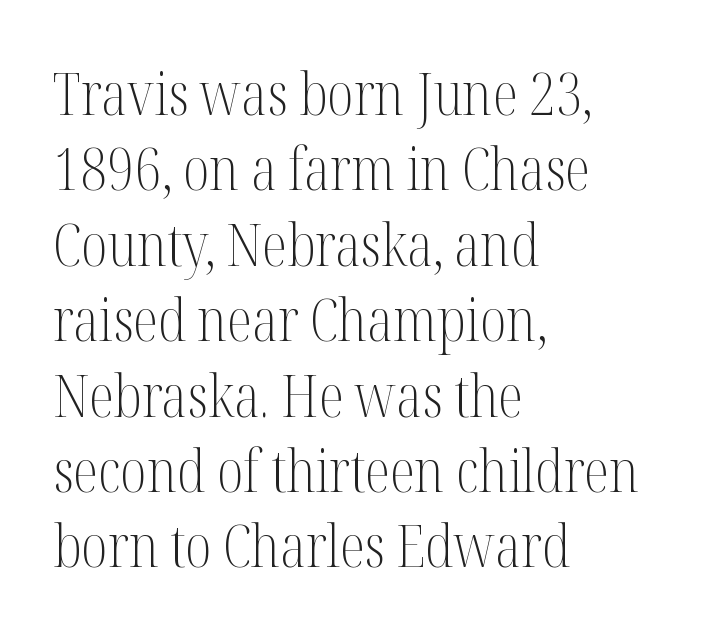
Q: Is the text bold? A: No.
Q: Is the text italic (slanted)? A: No, it is upright.
Q: Is the typeface a serif or a sans-serif typeface? A: Serif.
Q: Is the text underlined? A: No.
Q: How is the paragraph aligned? A: Left-aligned.
Q: Is the spacing between letters normal or unusually wide? A: Normal.
Q: Is the spacing between lines tight, normal or loose? A: Normal.
Q: Width (condensed, normal, or wide)? A: Condensed.
Q: Stroke contrast? A: Medium.
Q: x-height? A: Medium.
Q: Monospaced? A: No.
